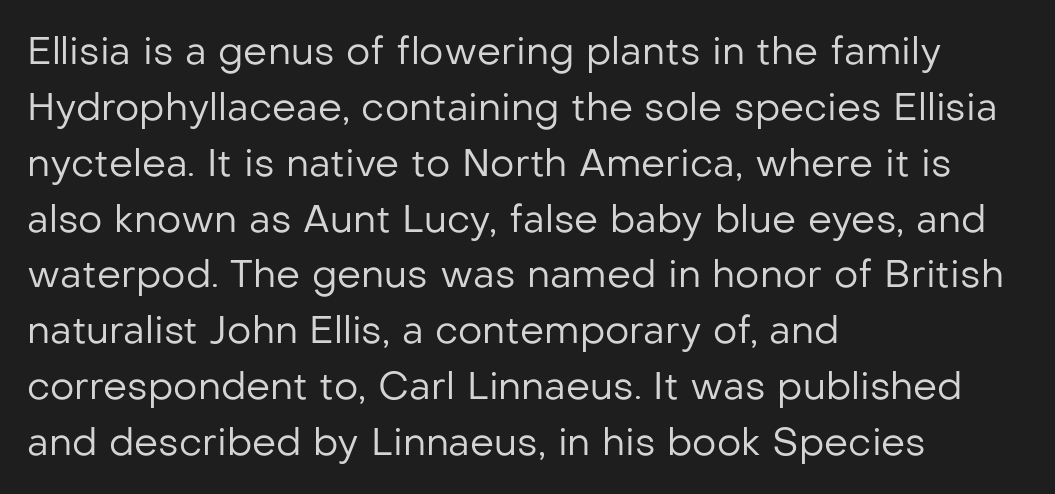
Do the characters align in a grid? No, the font is proportional. The string is rendered with underlining switched off. Serifs: no, the terminals of the letterforms are clean. Glyph-to-glyph distance matches everyday printed text. Interline gaps are of average width in this sample.
